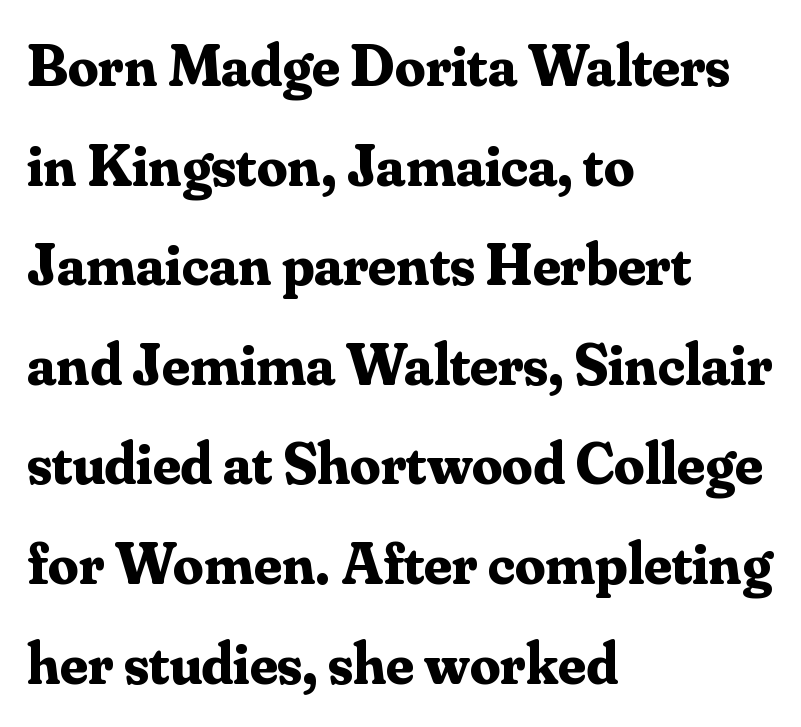
{"serif": "yes", "italic": "no", "bold": "yes", "weight": "bold", "width": "normal", "stroke_contrast": "medium", "x_height": "small", "monospaced": "no", "underline": "no", "align": "left", "line_spacing": "normal", "line_spacing_ratio": 1.66, "letter_spacing": "normal", "letter_spacing_em": 0.0, "glyph_px": 60}
